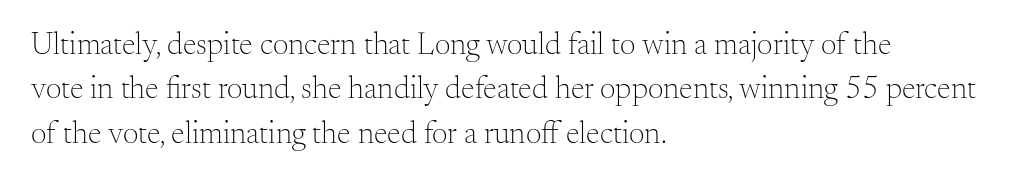
Q: Is the text bold? A: No.
Q: Is the text italic (slanted)? A: No, it is upright.
Q: Is the typeface a serif or a sans-serif typeface? A: Serif.
Q: Is the text underlined? A: No.
Q: How is the paragraph aligned? A: Left-aligned.
Q: Is the spacing between letters normal or unusually wide? A: Normal.
Q: Is the spacing between lines tight, normal or loose? A: Normal.
Q: Width (condensed, normal, or wide)? A: Normal.
Q: Stroke contrast? A: Medium.
Q: x-height? A: Small.
Q: Monospaced? A: No.
